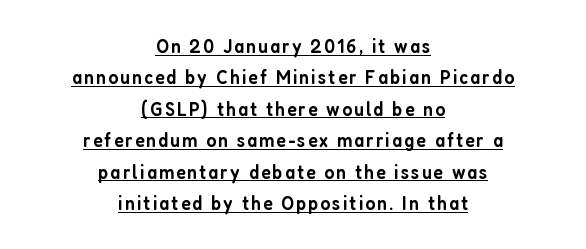
The axis of the letterforms is exactly vertical. The typesetter chose a symmetrical, centered arrangement here. Glance below the letters and you will spot a drawn line. These words are printed semibold, heavier than regular yet not bold. Interline gaps are of average width in this sample.
